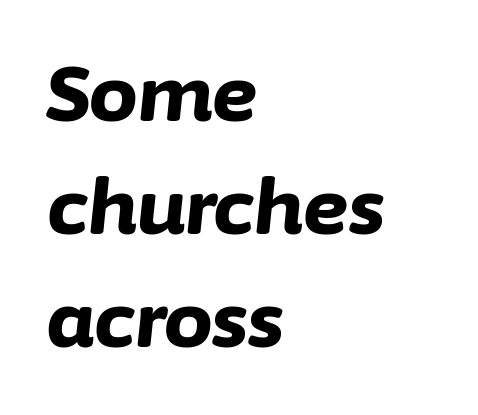
The image shows 77 px bold type, italic (leaning right); set left-aligned, normal line spacing (1.47x), normal letter spacing, not underlined; low stroke contrast and a medium x-height.
